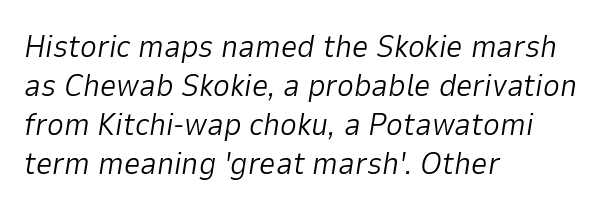
Q: Is the text bold? A: No.
Q: Is the text italic (slanted)? A: Yes, it leans right by about 9 degrees.
Q: Is the text underlined? A: No.
Q: How is the paragraph aligned? A: Left-aligned.
Q: Is the spacing between letters normal or unusually wide? A: Normal.
Q: Width (condensed, normal, or wide)? A: Normal.
Q: Stroke contrast? A: Low.
Q: x-height? A: Medium.
Q: Monospaced? A: No.
